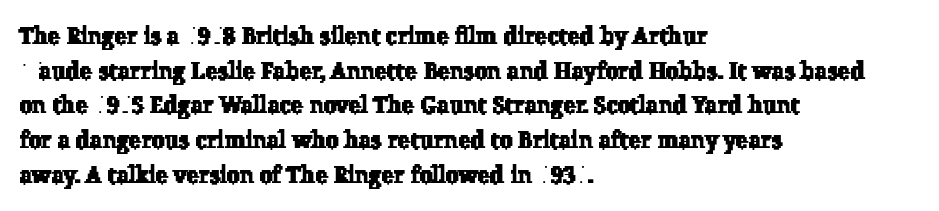
Inter-character spacing is left at the font's built-in metrics. The rendering uses a moderate line-height, typical for paragraphs. Plain, unruled lines of type. The typesetter chose a ragged-right arrangement here.
